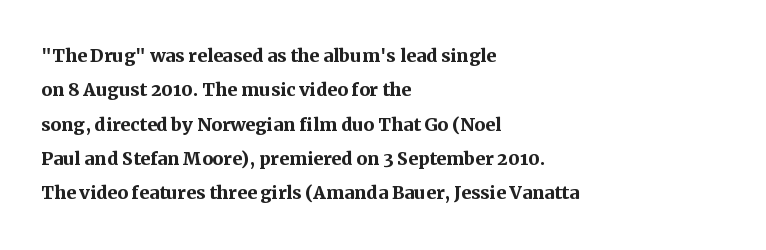
The passage shown is emphatically bold. The space directly below the letters is spotless. Italic? Not at all — the glyphs are vertical. The block of text has a typical density, with ordinary space between rows.
